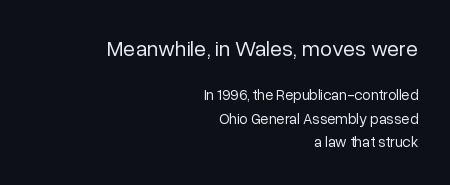
The image shows 22 px text type, upright; set right-aligned, normal line spacing (1.57x), normal letter spacing, not underlined; the first (top) block is 1.47x larger.
